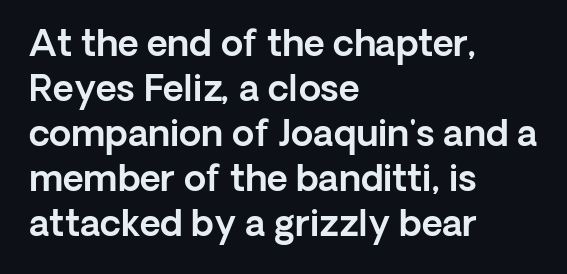
{"serif": "no", "italic": "no", "width": "normal", "x_height": "medium", "monospaced": "no", "underline": "no", "align": "left", "line_spacing": "normal", "line_spacing_ratio": 1.25, "letter_spacing": "normal", "letter_spacing_em": 0.0, "glyph_px": 36}
